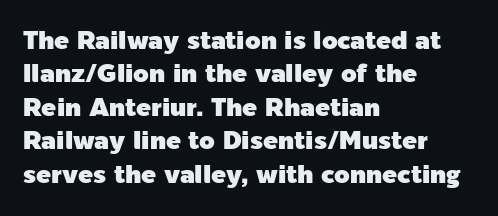
Students, observe: this is what conventionally led text looks like. Observe the ordinary spacing: letters are neighbours, not strangers. Designer's note — italics off, roman on. The specimen omits any rule beneath the text block's lines.
